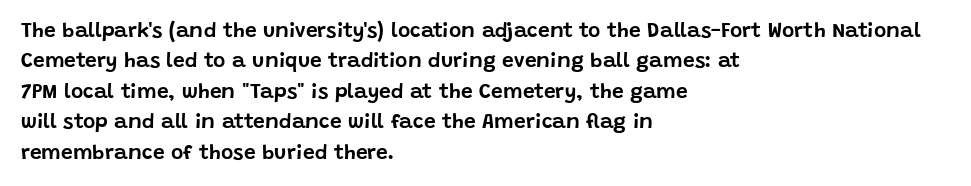
The image shows 21 px text type, upright; set left-aligned, normal line spacing (1.45x), normal letter spacing, not underlined.
